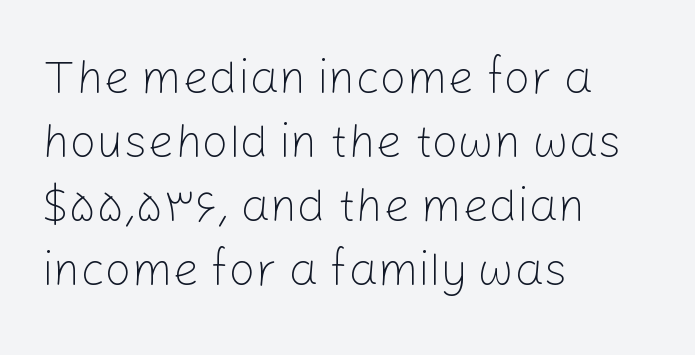
The passage shown is typed in a proportional face where columns would drift. The face used here is rendered with its standard letterfit. The baseline area is clear. The text was rendered using a sans face with plain stroke endings.
